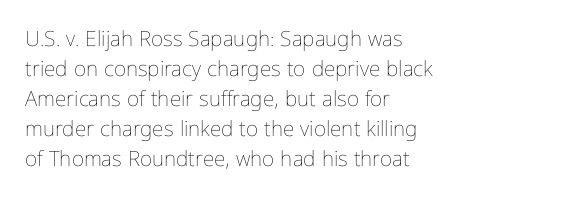
The image shows 21 px text type, upright; set left-aligned, normal line spacing (1.43x), normal letter spacing, not underlined.
